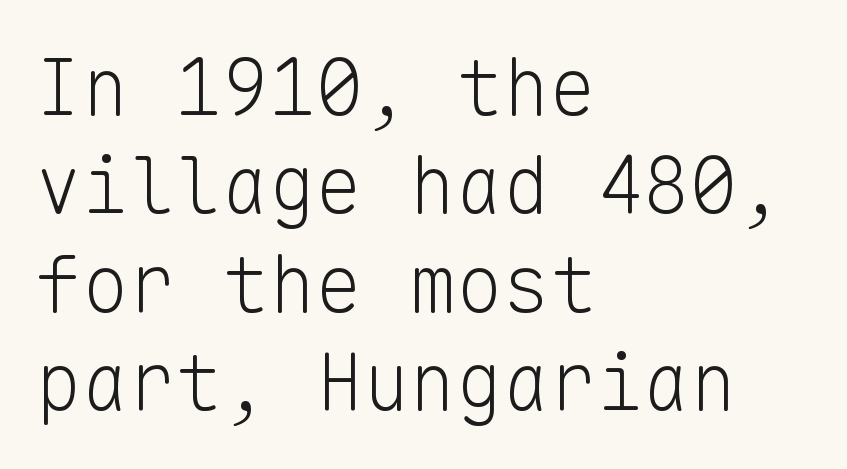
Q: Is the text bold? A: No.
Q: Is the text italic (slanted)? A: No, it is upright.
Q: Is the typeface a serif or a sans-serif typeface? A: Sans-serif.
Q: Is the text underlined? A: No.
Q: How is the paragraph aligned? A: Left-aligned.
Q: Is the spacing between letters normal or unusually wide? A: Normal.
Q: Is the spacing between lines tight, normal or loose? A: Normal.
Q: Width (condensed, normal, or wide)? A: Normal.
Q: Stroke contrast? A: Low.
Q: x-height? A: Medium.
Q: Monospaced? A: Yes.
